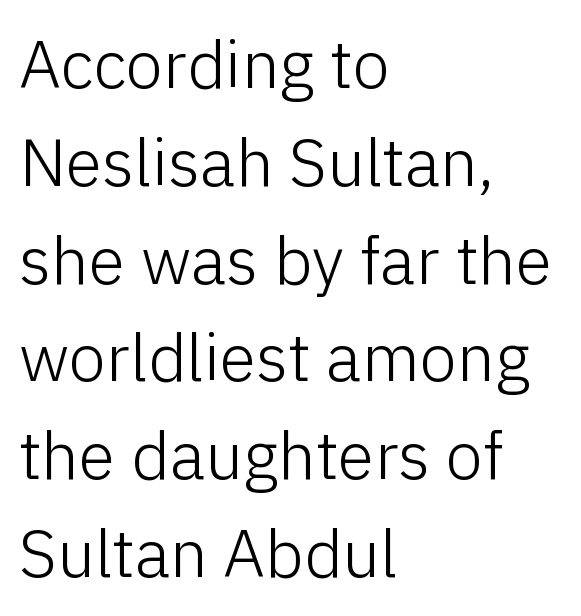
Q: Is the text bold? A: No.
Q: Is the text italic (slanted)? A: No, it is upright.
Q: Is the typeface a serif or a sans-serif typeface? A: Sans-serif.
Q: Is the text underlined? A: No.
Q: How is the paragraph aligned? A: Left-aligned.
Q: Is the spacing between letters normal or unusually wide? A: Normal.
Q: Is the spacing between lines tight, normal or loose? A: Normal.
Q: Width (condensed, normal, or wide)? A: Normal.
Q: Stroke contrast? A: Low.
Q: x-height? A: Medium.
Q: Monospaced? A: No.
